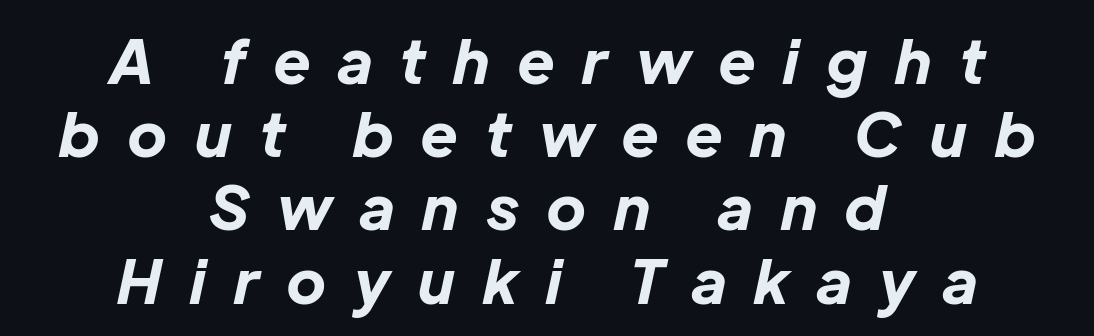
The image shows 61 px bold type, italic (leaning right); set centered, line spacing 1.2x, unusually wide letter spacing (+0.47 em), not underlined; low stroke contrast and a medium x-height.
